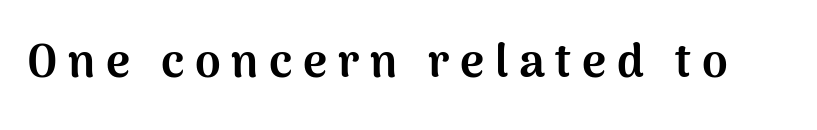
You'd pick this weight for a headline — it's a proper bold. Descenders hang freely into open space. Spacing verdict: proportional, widths tailored to each character. The tracking jumps out immediately: characters are airy and widely separated.
